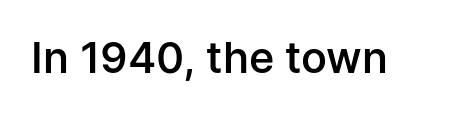
Nope, no serifs anywhere on these letters. Every letter is mildly thick-stroked: semibold rather than bold. It's the straight-up-and-down kind of type. The face used here is proportionally spaced, like ordinary book or web type. Tracking here is standard; glyphs follow each other at the usual distance. The specimen omits any rule beneath the text block's lines.
